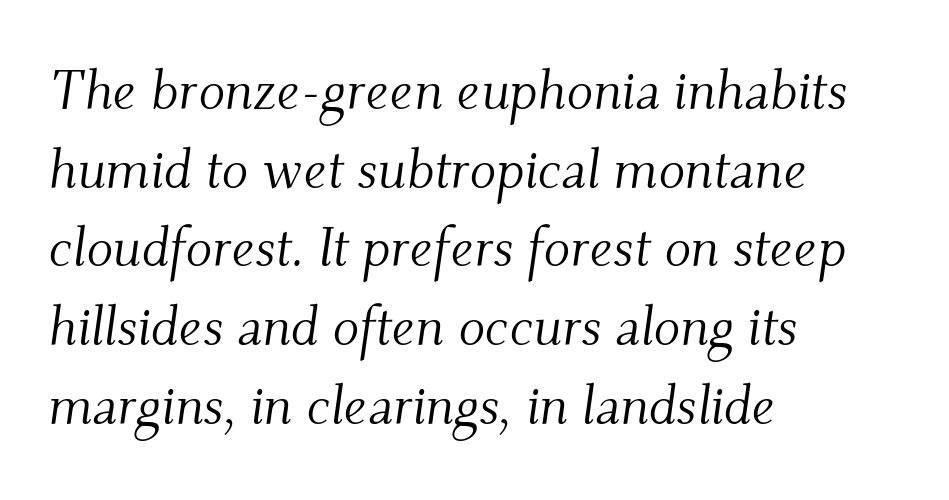
Normally led — the rows are evenly, conventionally spaced. Observe the ordinary spacing: letters are neighbours, not strangers. The font family rendered here belongs to the serif group. The passage shown is typed in a proportional face where columns would drift. Italic: yes, the glyphs are oblique. A quiet, ordinary-to-light weight characterises the typeface.
